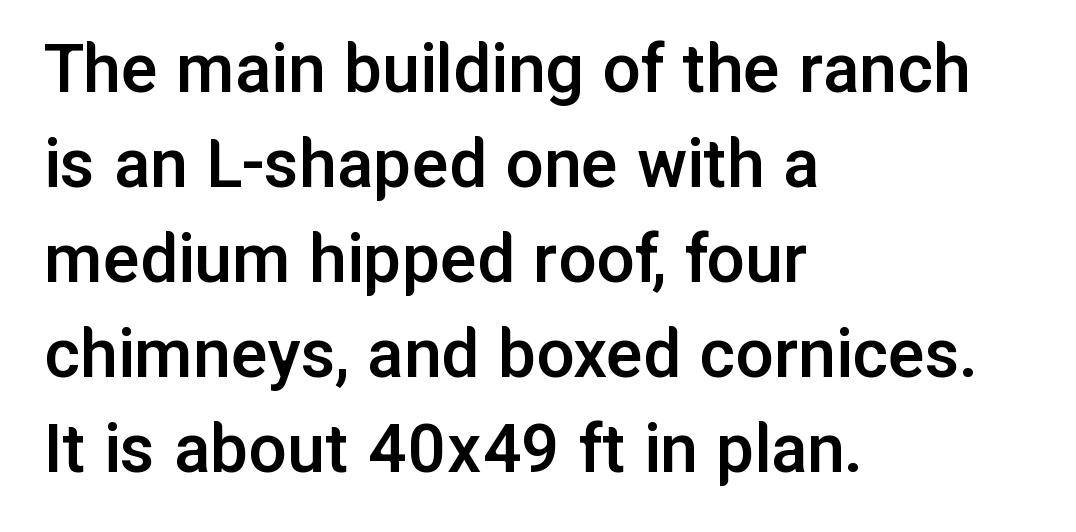
Q: Is the text bold? A: Semi-bold.
Q: Is the text italic (slanted)? A: No, it is upright.
Q: Is the typeface a serif or a sans-serif typeface? A: Sans-serif.
Q: Is the text underlined? A: No.
Q: How is the paragraph aligned? A: Left-aligned.
Q: Is the spacing between letters normal or unusually wide? A: Normal.
Q: Is the spacing between lines tight, normal or loose? A: Normal.
Q: Width (condensed, normal, or wide)? A: Normal.
Q: Stroke contrast? A: Low.
Q: x-height? A: Medium.
Q: Monospaced? A: No.
